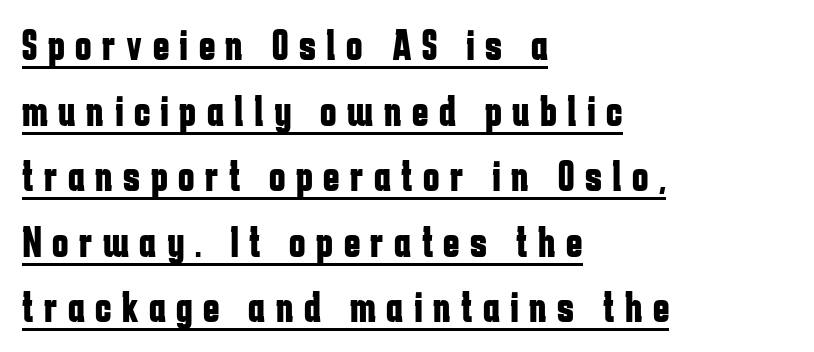
The image shows 44 px bold, condensed sans-serif type, upright; set left-aligned, normal line spacing (1.49x), unusually wide letter spacing (+0.24 em), underlined; low stroke contrast and a medium x-height.
